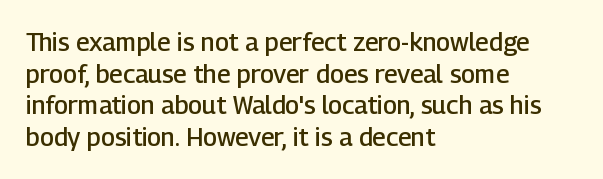
Q: Is the text bold? A: Semi-bold.
Q: Is the text italic (slanted)? A: No, it is upright.
Q: Is the text underlined? A: No.
Q: How is the paragraph aligned? A: Left-aligned.
Q: Is the spacing between letters normal or unusually wide? A: Normal.
Q: Is the spacing between lines tight, normal or loose? A: Normal.
